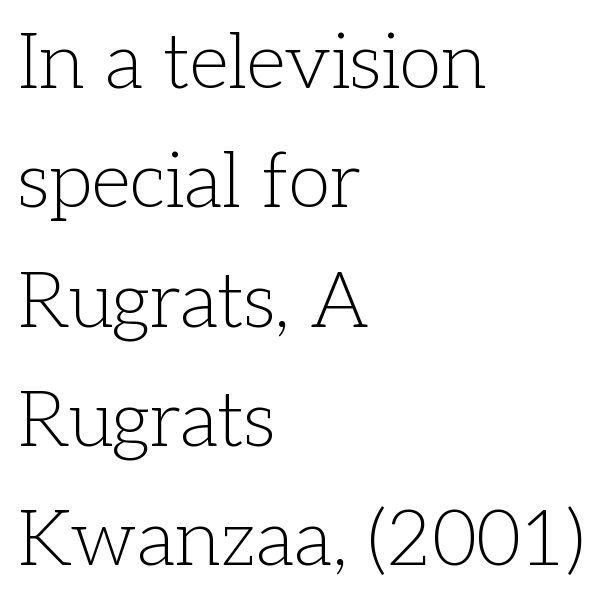
The typography opts for an upright posture over an oblique one. In CSS terms this would be text-align: left. The specimen omits any rule beneath the text block's lines. Honestly, the letter spacing is just normal — you wouldn't notice it.
